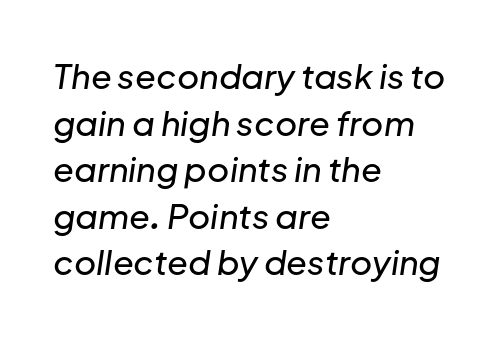
{"italic": "yes", "lean": "right", "slant_degrees": 8, "width": "normal", "stroke_contrast": "low", "x_height": "medium", "monospaced": "no", "underline": "no", "align": "left", "line_spacing": "normal", "line_spacing_ratio": 1.37, "letter_spacing": "normal", "letter_spacing_em": 0.0, "glyph_px": 34}
